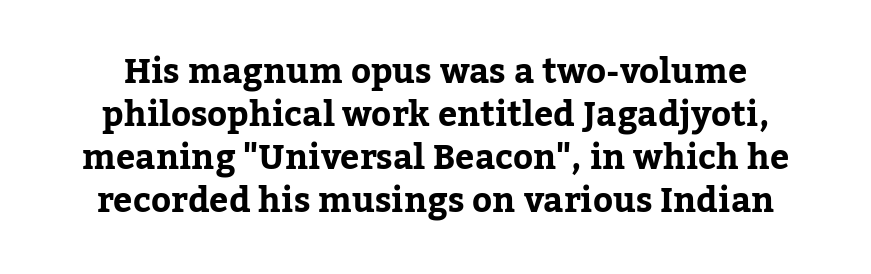
Q: Is the text bold? A: Yes.
Q: Is the text italic (slanted)? A: No, it is upright.
Q: Is the typeface a serif or a sans-serif typeface? A: Serif.
Q: Is the text underlined? A: No.
Q: How is the paragraph aligned? A: Centered.
Q: Is the spacing between letters normal or unusually wide? A: Normal.
Q: Is the spacing between lines tight, normal or loose? A: Normal.
Q: Width (condensed, normal, or wide)? A: Normal.
Q: Stroke contrast? A: Low.
Q: x-height? A: Medium.
Q: Monospaced? A: No.
